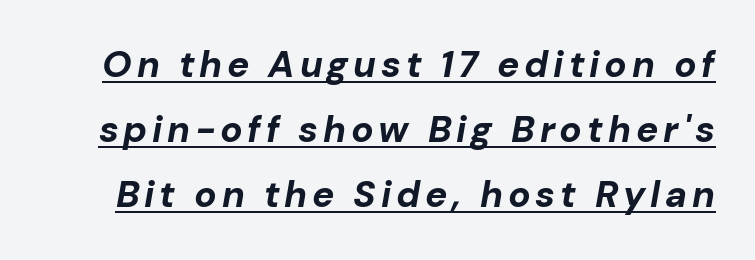
The image shows 37 px bold type, italic (leaning right); set line spacing 1.76x, underlined; low stroke contrast and a medium x-height.
